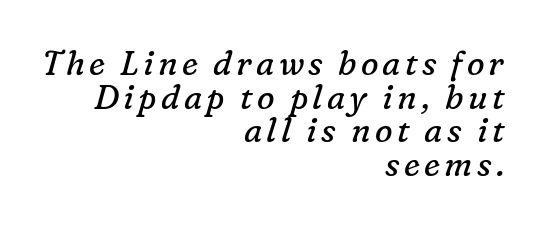
The lines in this sample share a right terminus and differ only in where they begin. An italicized treatment has been applied to the whole sample. You could not count columns in this text — the font is proportionally spaced. The block of text is dense from top to bottom, with scant space between rows. The rendering shows small feet on the letterforms — a serif design.
